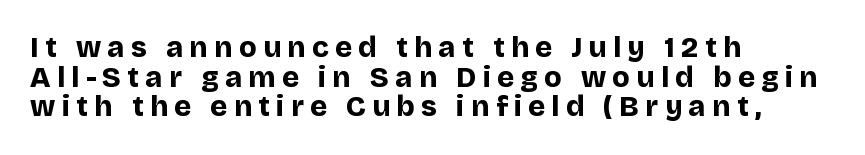
{"serif": "no", "italic": "no", "bold": "yes", "weight": "bold", "width": "normal", "stroke_contrast": "low", "x_height": "large", "monospaced": "no", "underline": "no", "align": "left", "line_spacing": "tight", "line_spacing_ratio": 1.02, "letter_spacing": "wide", "letter_spacing_em": 0.22, "glyph_px": 29}
